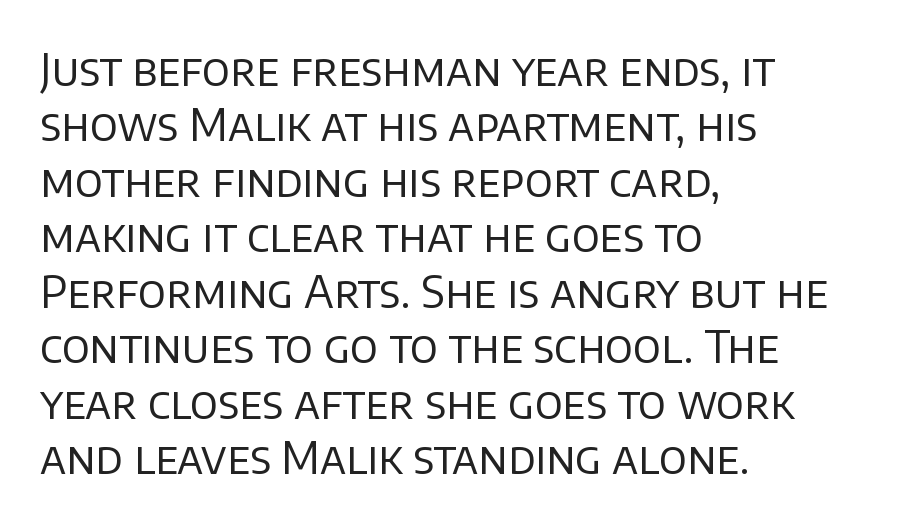
The typeface has the unassuming heft of standard copy or less. Check where the strokes stop: nothing finishes them off — pure sans. Descenders are the only things crossing below the line. Character widths vary here, with narrow letters taking less room than wide ones. Tracking value appears to be zero — textbook default spacing.
